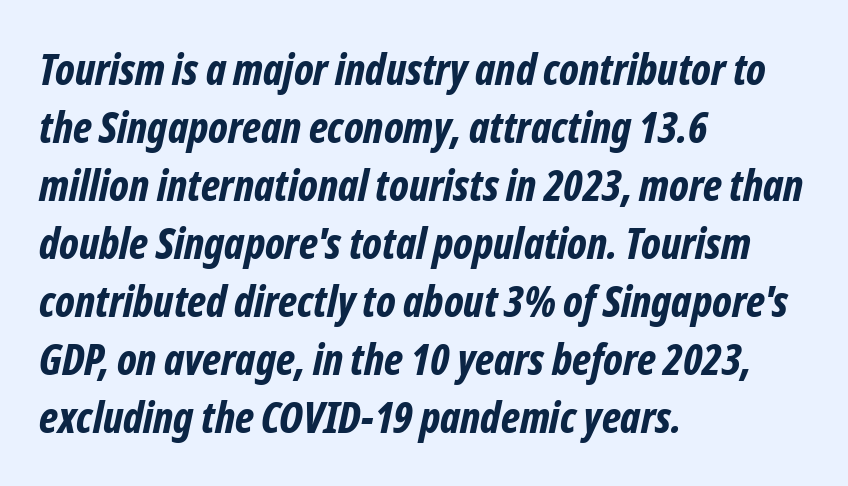
Q: Is the text bold? A: Yes.
Q: Is the text italic (slanted)? A: Yes, it leans right by about 12 degrees.
Q: Is the text underlined? A: No.
Q: How is the paragraph aligned? A: Left-aligned.
Q: Is the spacing between letters normal or unusually wide? A: Normal.
Q: Is the spacing between lines tight, normal or loose? A: Normal.
Q: Width (condensed, normal, or wide)? A: Condensed.
Q: Stroke contrast? A: Low.
Q: x-height? A: Medium.
Q: Monospaced? A: No.
